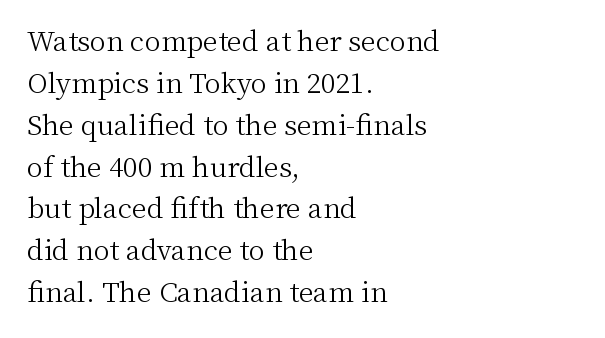
The image shows 27 px text type, upright; set left-aligned, normal line spacing (1.55x), normal letter spacing, not underlined.
